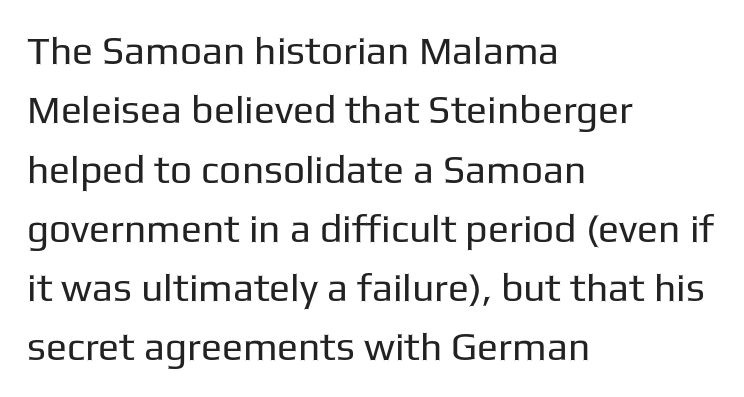
{"serif": "no", "italic": "no", "bold": "no", "weight": "regular", "width": "normal", "stroke_contrast": "low", "x_height": "medium", "monospaced": "no", "underline": "no", "align": "left", "line_spacing": "normal", "line_spacing_ratio": 1.52, "letter_spacing": "normal", "letter_spacing_em": 0.0, "glyph_px": 39}
